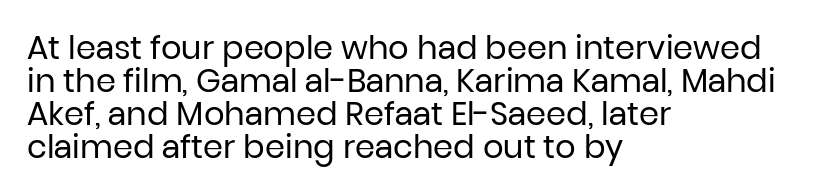
Q: Is the text bold? A: No.
Q: Is the text italic (slanted)? A: No, it is upright.
Q: Is the typeface a serif or a sans-serif typeface? A: Sans-serif.
Q: Is the text underlined? A: No.
Q: How is the paragraph aligned? A: Left-aligned.
Q: Is the spacing between letters normal or unusually wide? A: Normal.
Q: Is the spacing between lines tight, normal or loose? A: Tight.
Q: Width (condensed, normal, or wide)? A: Normal.
Q: Stroke contrast? A: Low.
Q: x-height? A: Medium.
Q: Monospaced? A: No.
